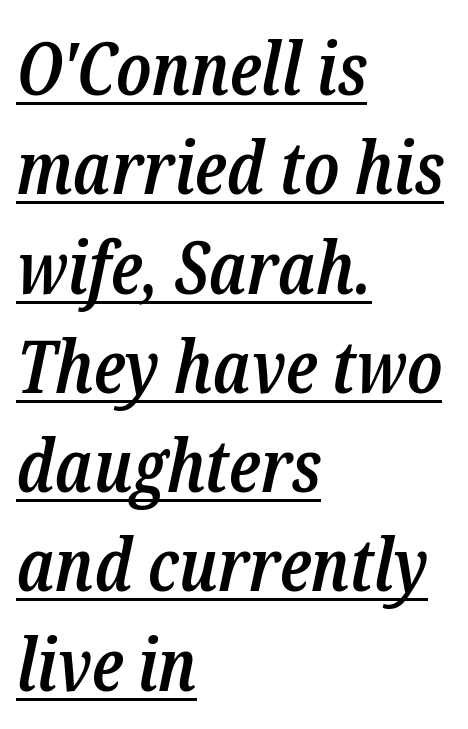
Q: Is the text bold? A: Semi-bold.
Q: Is the text italic (slanted)? A: Yes, it leans right by about 12 degrees.
Q: Is the typeface a serif or a sans-serif typeface? A: Serif.
Q: Is the text underlined? A: Yes.
Q: How is the paragraph aligned? A: Left-aligned.
Q: Is the spacing between letters normal or unusually wide? A: Normal.
Q: Is the spacing between lines tight, normal or loose? A: Normal.
Q: Width (condensed, normal, or wide)? A: Condensed.
Q: Stroke contrast? A: Low.
Q: x-height? A: Medium.
Q: Monospaced? A: No.
